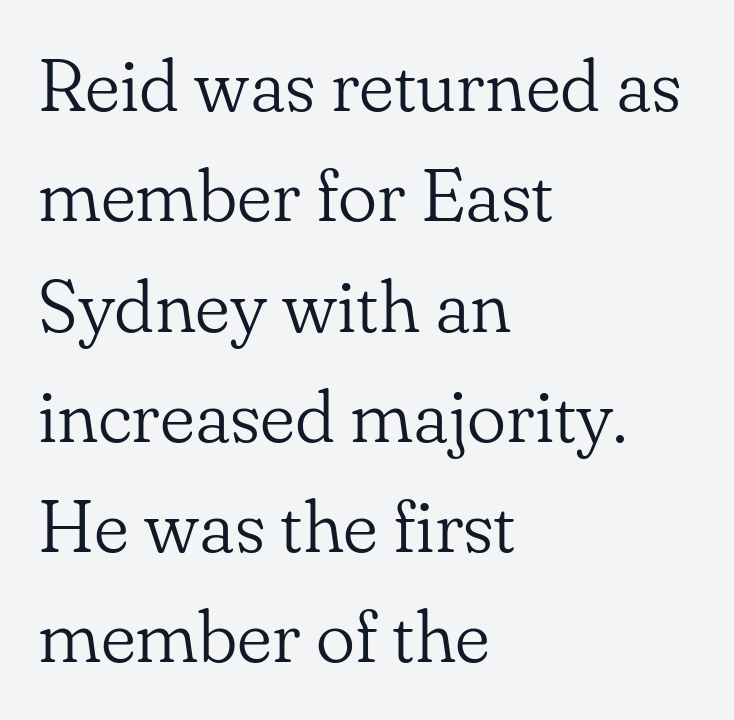
The typesetter chose a ragged-right arrangement here. The horizontal fit of the characters is conventional and even. These glyphs show unthickened strokes, regular width or finer. Anything drawn beneath the words? Only blank space.
